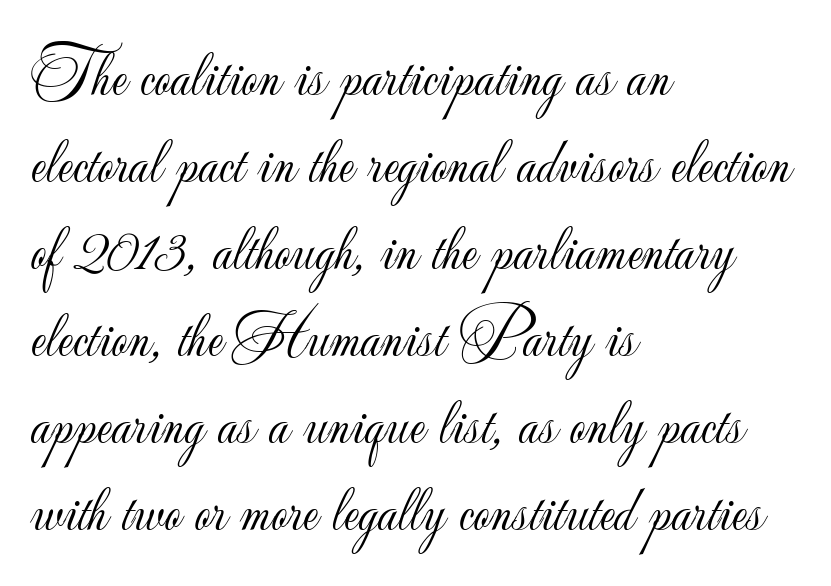
The image shows 64 px light sans-serif type; set left-aligned, normal line spacing (1.36x), normal letter spacing, not underlined; low stroke contrast and a small x-height.
